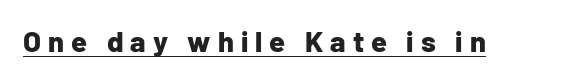
The image shows 29 px bold sans-serif type, upright; set unusually wide letter spacing (+0.24 em), underlined; low stroke contrast and a medium x-height.
